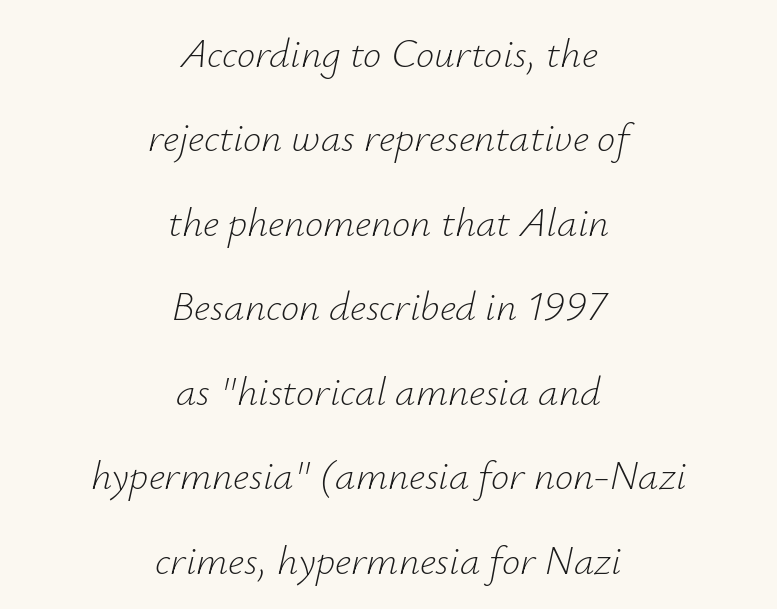
Q: Is the text bold? A: No.
Q: Is the text italic (slanted)? A: Yes, it leans right by about 12 degrees.
Q: Is the text underlined? A: No.
Q: How is the paragraph aligned? A: Centered.
Q: Is the spacing between letters normal or unusually wide? A: Normal.
Q: Is the spacing between lines tight, normal or loose? A: Loose.
Q: Width (condensed, normal, or wide)? A: Normal.
Q: Stroke contrast? A: Low.
Q: x-height? A: Small.
Q: Monospaced? A: No.
